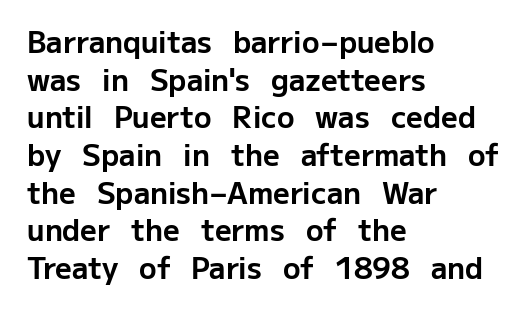
The image shows 29 px bold sans-serif type, upright; set left-aligned, normal line spacing (1.3x), normal letter spacing, not underlined; low stroke contrast and a medium x-height.
